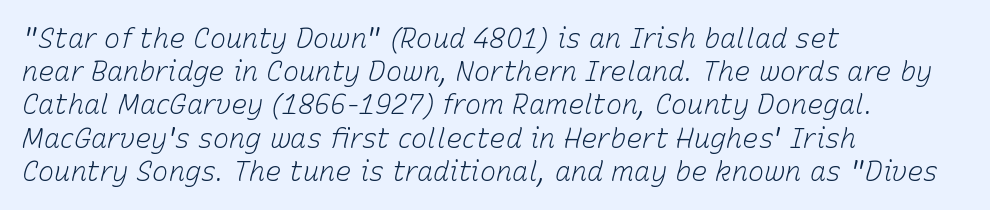
The image shows 27 px text type, italic (leaning right); set left-aligned, line spacing 1.23x, normal letter spacing, not underlined.
